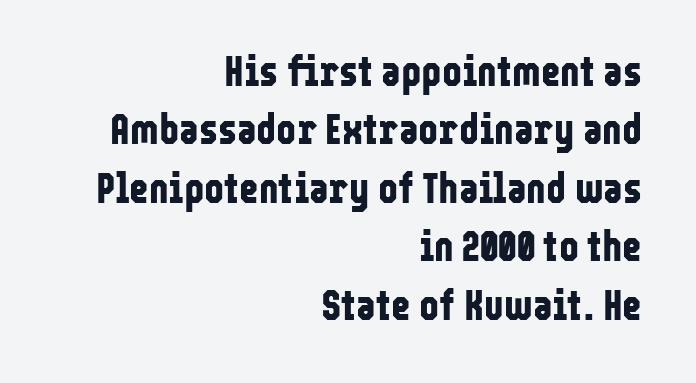
Q: Is the text bold? A: Yes.
Q: Is the text italic (slanted)? A: No, it is upright.
Q: Is the typeface a serif or a sans-serif typeface? A: Sans-serif.
Q: Is the text underlined? A: No.
Q: How is the paragraph aligned? A: Right-aligned.
Q: Is the spacing between letters normal or unusually wide? A: Normal.
Q: Is the spacing between lines tight, normal or loose? A: Normal.
Q: Width (condensed, normal, or wide)? A: Condensed.
Q: Stroke contrast? A: Low.
Q: x-height? A: Medium.
Q: Monospaced? A: No.
